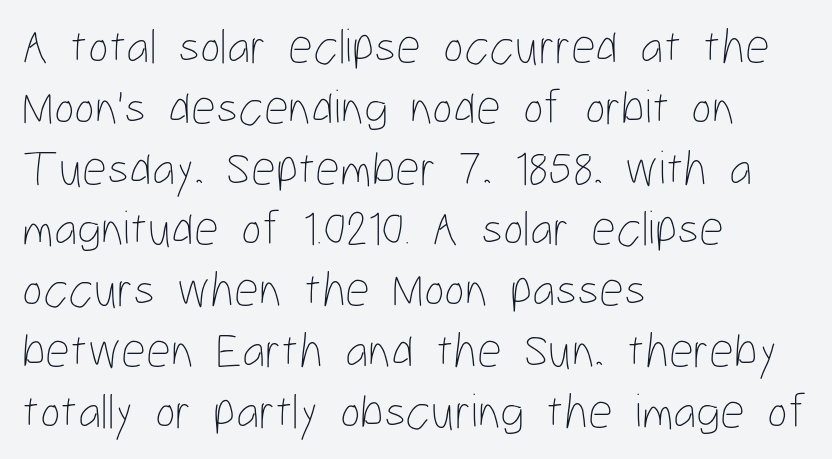
Proportional: the letters do not fall into vertical columns. The area under the type is left untouched. A quiet, ordinary-to-light weight characterises the typeface. Designer's note — italics off, roman on.
